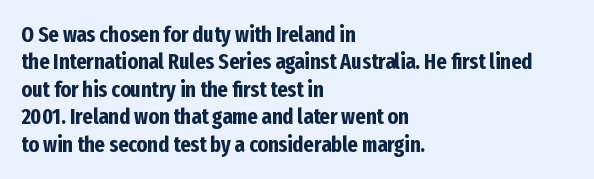
Q: Is the text bold? A: Yes.
Q: Is the text italic (slanted)? A: No, it is upright.
Q: Is the text underlined? A: No.
Q: How is the paragraph aligned? A: Left-aligned.
Q: Is the spacing between letters normal or unusually wide? A: Normal.
Q: Is the spacing between lines tight, normal or loose? A: Normal.
